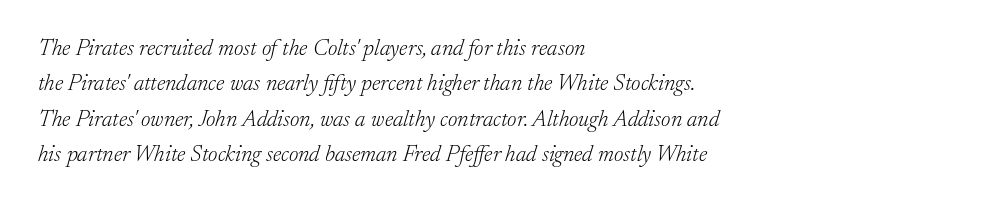
The image shows 23 px text type, italic (leaning right); set left-aligned, normal line spacing (1.54x), normal letter spacing, not underlined.
